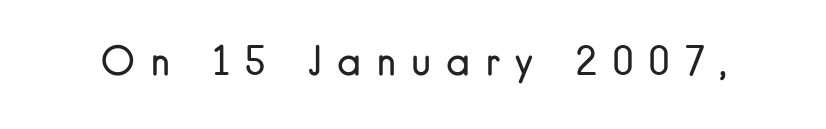
The face used here is proportionally spaced, like ordinary book or web type. Unbolded letterforms with no extra heft. The area under the type is left untouched. Students, note that the glyphs here are deliberately spaced far apart. Stroke terminals: plain, sans-serif.
